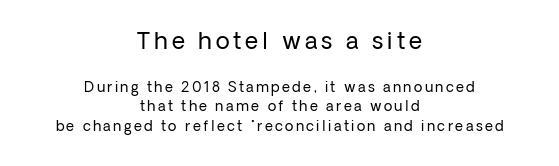
{"italic": "no", "bold": "no", "underline": "no", "align": "center", "line_spacing": "normal", "line_spacing_ratio": 1.38, "larger_block": "first", "size_ratio": 1.64, "glyph_px": 23}
